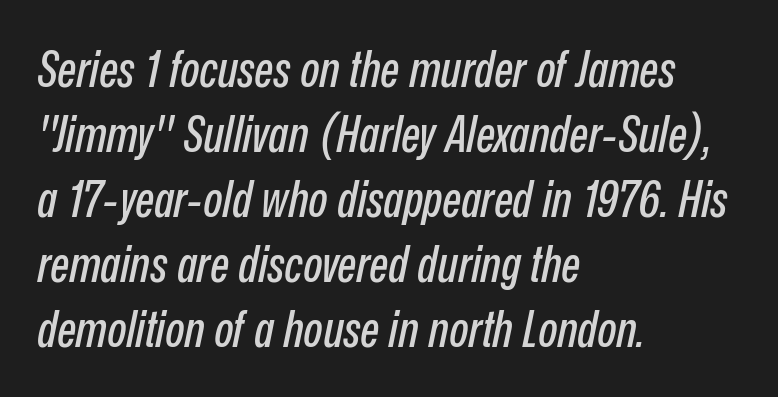
Q: Is the text italic (slanted)? A: Yes, it leans right by about 12 degrees.
Q: Is the text underlined? A: No.
Q: How is the paragraph aligned? A: Left-aligned.
Q: Is the spacing between letters normal or unusually wide? A: Normal.
Q: Is the spacing between lines tight, normal or loose? A: Normal.
Q: Width (condensed, normal, or wide)? A: Condensed.
Q: Stroke contrast? A: Low.
Q: x-height? A: Medium.
Q: Monospaced? A: No.
